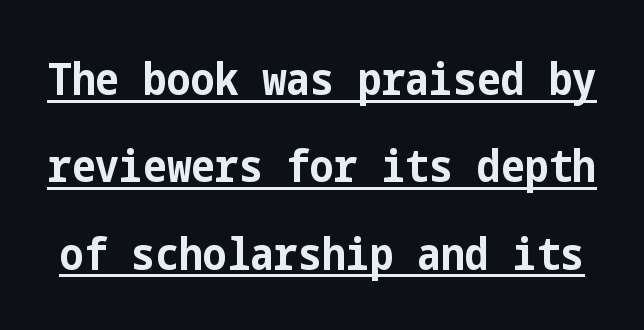
{"serif": "no", "italic": "no", "bold": "yes", "weight": "bold", "width": "condensed", "stroke_contrast": "low", "x_height": "medium", "underline": "yes", "line_spacing": "loose", "line_spacing_ratio": 1.94, "letter_spacing": "normal", "letter_spacing_em": 0.0, "glyph_px": 45}
